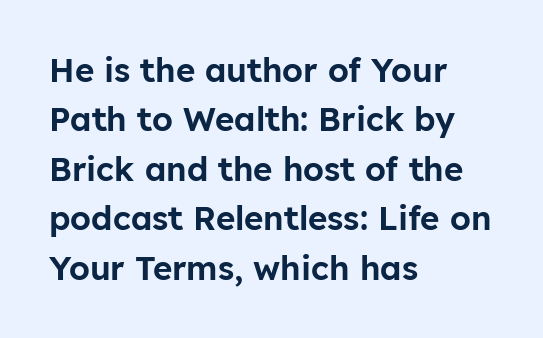
Q: Is the text italic (slanted)? A: No, it is upright.
Q: Is the typeface a serif or a sans-serif typeface? A: Sans-serif.
Q: Is the text underlined? A: No.
Q: How is the paragraph aligned? A: Left-aligned.
Q: Is the spacing between letters normal or unusually wide? A: Normal.
Q: Is the spacing between lines tight, normal or loose? A: Normal.
Q: Width (condensed, normal, or wide)? A: Normal.
Q: Stroke contrast? A: Low.
Q: x-height? A: Medium.
Q: Monospaced? A: No.
